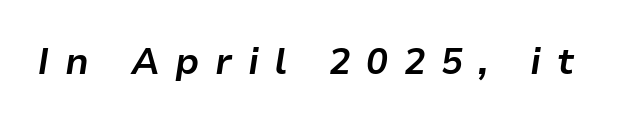
The image shows 36 px bold type, italic (leaning right); set unusually wide letter spacing (+0.43 em), not underlined; low stroke contrast and a medium x-height.
